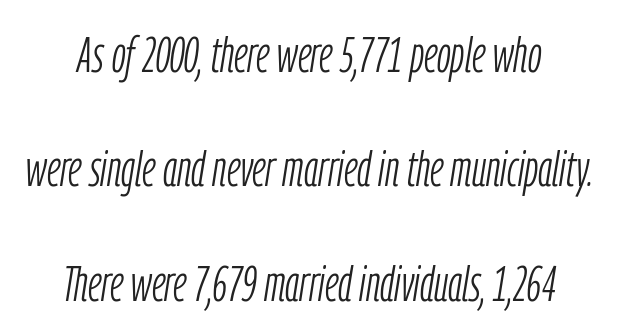
{"italic": "yes", "lean": "right", "slant_degrees": 9, "bold": "no", "weight": "light", "width": "condensed", "stroke_contrast": "low", "x_height": "medium", "monospaced": "no", "underline": "no", "line_spacing": "loose", "line_spacing_ratio": 2.29, "letter_spacing": "normal", "letter_spacing_em": 0.0, "glyph_px": 50}
